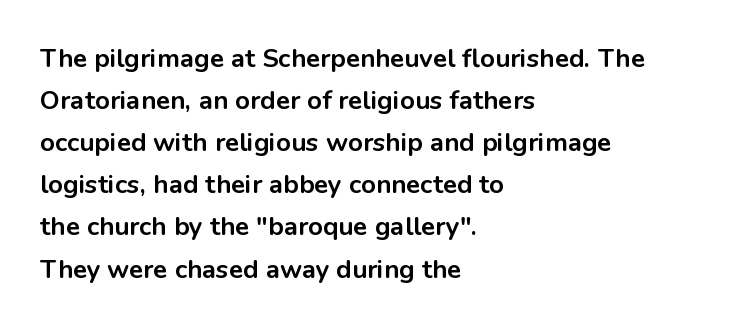
Q: Is the text bold? A: Yes.
Q: Is the text italic (slanted)? A: No, it is upright.
Q: Is the text underlined? A: No.
Q: How is the paragraph aligned? A: Left-aligned.
Q: Is the spacing between letters normal or unusually wide? A: Normal.
Q: Is the spacing between lines tight, normal or loose? A: Normal.
